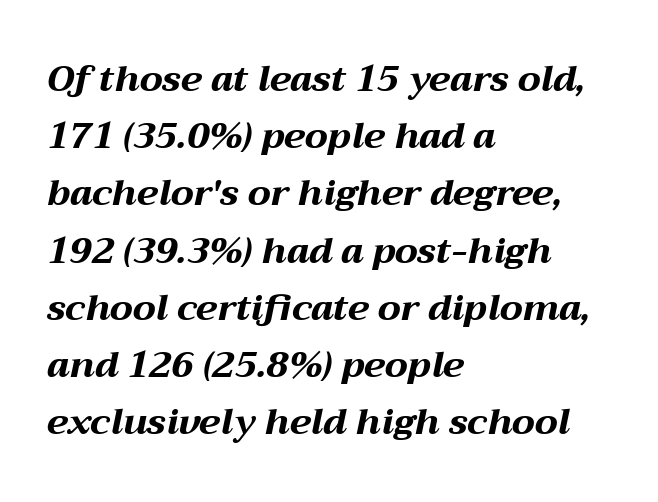
{"italic": "yes", "lean": "right", "slant_degrees": 12, "bold": "yes", "weight": "bold", "width": "wide", "stroke_contrast": "medium", "x_height": "medium", "monospaced": "no", "underline": "no", "align": "left", "line_spacing": "normal", "line_spacing_ratio": 1.59, "letter_spacing": "normal", "letter_spacing_em": 0.0, "glyph_px": 36}
